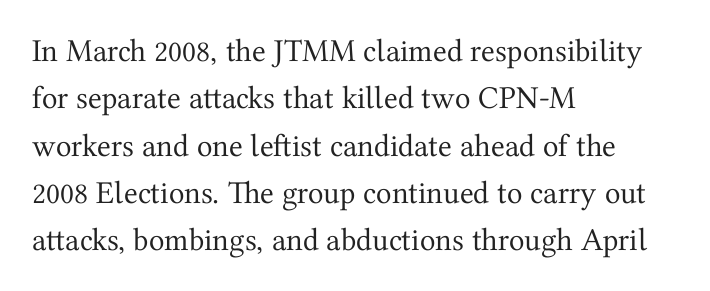
The font sits on the lighter half of the weight spectrum, regular included. Think of a printed novel: that variable character pitch is what you see here. Nothing unusual about the tracking: characters are spaced as the font intends. No italicization has been applied; the sample stays upright. Is the block centered? No — it sits flush against the left margin. Quick note: interline space is typical.
